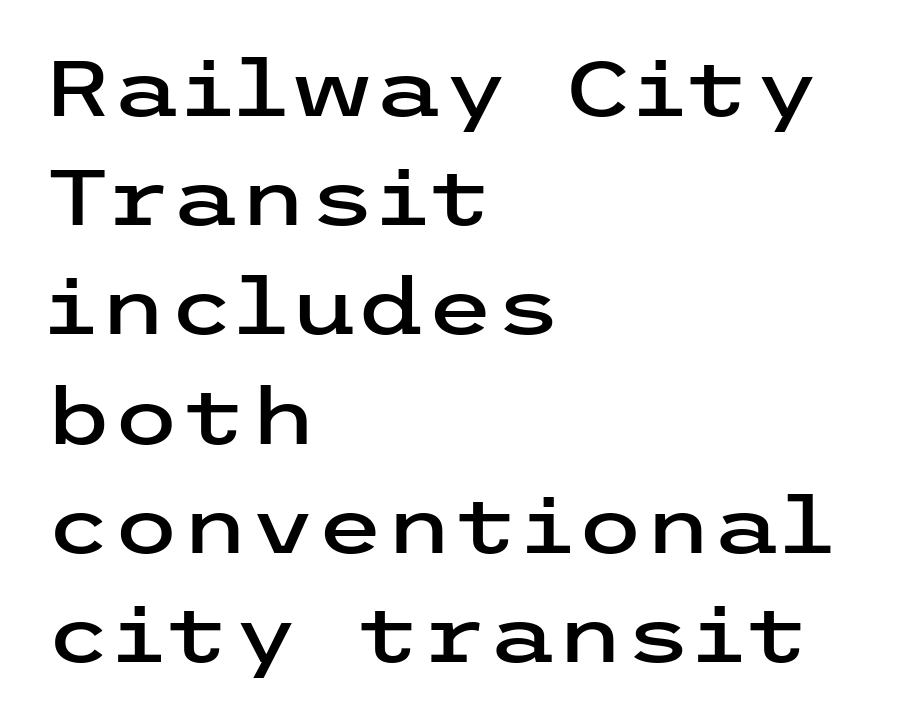
Q: Is the text italic (slanted)? A: No, it is upright.
Q: Is the typeface a serif or a sans-serif typeface? A: Sans-serif.
Q: Is the text underlined? A: No.
Q: How is the paragraph aligned? A: Left-aligned.
Q: Is the spacing between letters normal or unusually wide? A: Normal.
Q: Is the spacing between lines tight, normal or loose? A: Normal.
Q: Width (condensed, normal, or wide)? A: Wide.
Q: Stroke contrast? A: Low.
Q: x-height? A: Medium.
